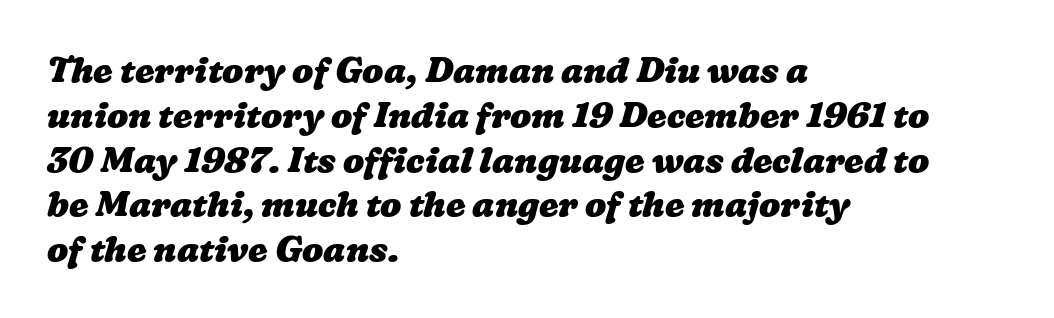
Strokes here are thick enough to call this a true bold. Line beginnings align vertically; line endings do not. These lines sit exactly where default settings would place them. Note the varied advance widths — an 'i' is clearly narrower than an 'm'.
